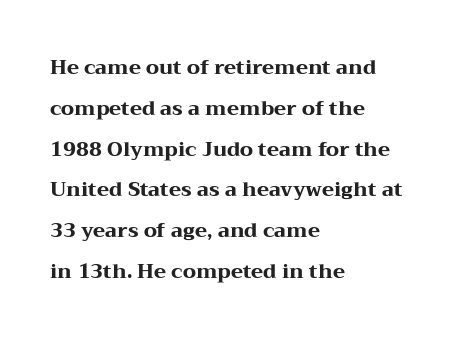
The image shows 20 px bold type, upright; set left-aligned, loose line spacing (2.04x), normal letter spacing, not underlined.
